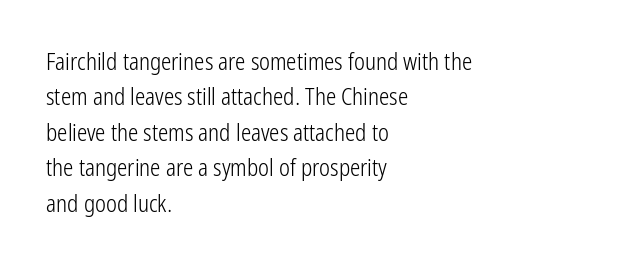
The face looks like a standard text weight, possibly lighter. Vertical strokes here are truly vertical. These lines keep a tight, regular rhythm from letter to letter. Leading matches the norm, producing a regular column. Left-aligned paragraph, ragged on the right. The space directly below the letters is spotless.
